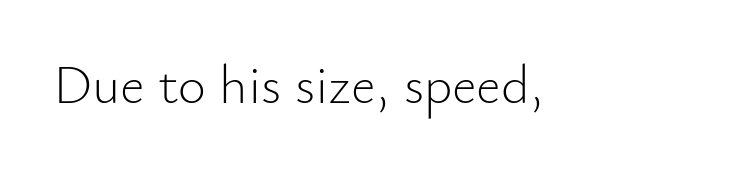
Q: Is the text bold? A: No.
Q: Is the text italic (slanted)? A: No, it is upright.
Q: Is the typeface a serif or a sans-serif typeface? A: Sans-serif.
Q: Is the text underlined? A: No.
Q: Is the spacing between letters normal or unusually wide? A: Normal.
Q: Width (condensed, normal, or wide)? A: Normal.
Q: Stroke contrast? A: Low.
Q: x-height? A: Small.
Q: Monospaced? A: No.
